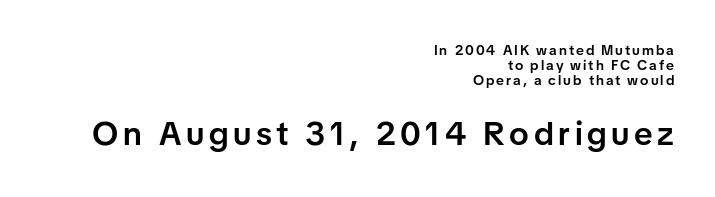
The image shows 33 px semibold sans-serif type, upright; set right-aligned, tight line spacing (1.07x), not underlined; the second (bottom) block is 2.36x larger; low stroke contrast and a medium x-height.
